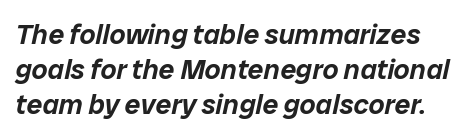
{"italic": "yes", "lean": "right", "slant_degrees": 12, "width": "normal", "stroke_contrast": "low", "x_height": "medium", "monospaced": "no", "underline": "no", "line_spacing": "normal", "line_spacing_ratio": 1.25, "letter_spacing": "normal", "letter_spacing_em": 0.0, "glyph_px": 28}
